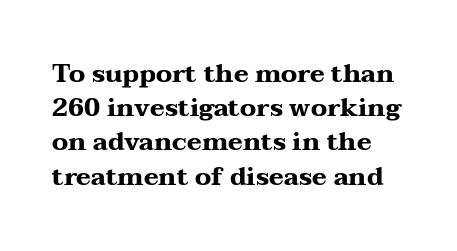
The image shows 25 px bold type, upright; set normal line spacing (1.37x), normal letter spacing, not underlined.
